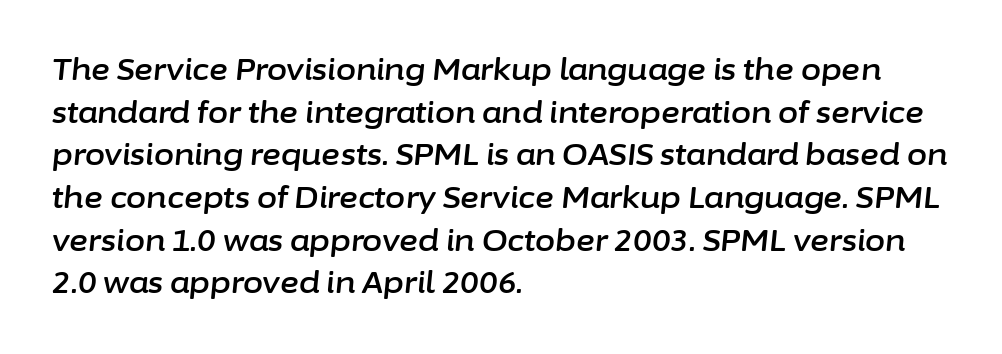
Honestly, there is no underline to notice here at all. A typesetter would mark this as italic. A classic flush-left, rag-right setting is used for this passage. Short note: letters normally spaced. The rendering uses natural spacing where letterforms have individual widths.
